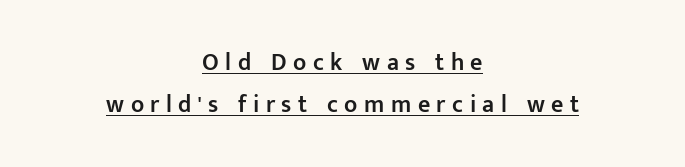
The image shows 24 px text type, upright; set centered, line spacing 1.75x, unusually wide letter spacing (+0.27 em), underlined.
